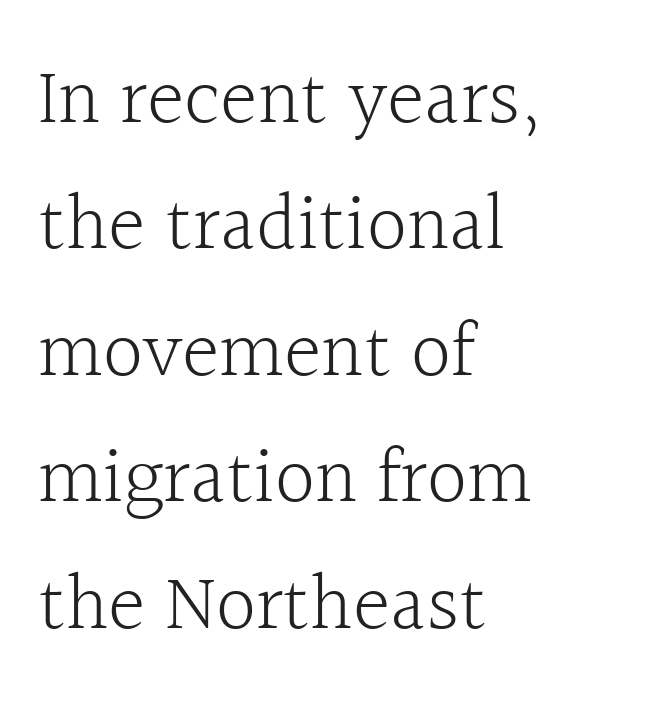
Q: Is the text bold? A: No.
Q: Is the text italic (slanted)? A: No, it is upright.
Q: Is the typeface a serif or a sans-serif typeface? A: Serif.
Q: Is the text underlined? A: No.
Q: How is the paragraph aligned? A: Left-aligned.
Q: Is the spacing between letters normal or unusually wide? A: Normal.
Q: Is the spacing between lines tight, normal or loose? A: Normal.
Q: Width (condensed, normal, or wide)? A: Normal.
Q: x-height? A: Medium.
Q: Monospaced? A: No.
